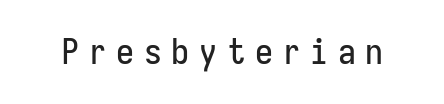
The image shows 36 px condensed sans-serif type, upright, monospaced; set unusually wide letter spacing (+0.27 em), not underlined; low stroke contrast and a medium x-height.
